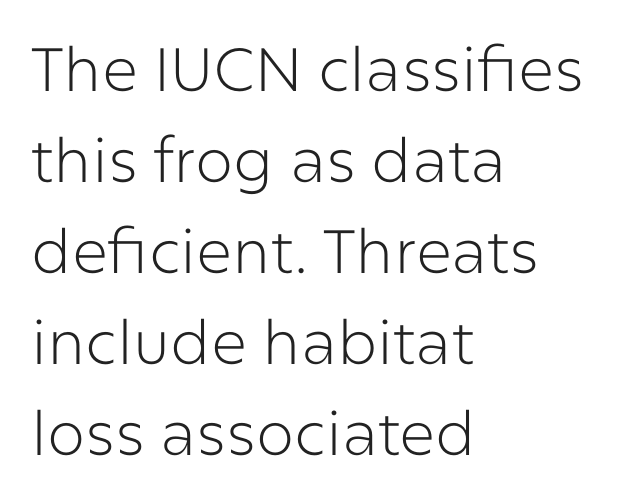
Q: Is the text bold? A: No.
Q: Is the text italic (slanted)? A: No, it is upright.
Q: Is the typeface a serif or a sans-serif typeface? A: Sans-serif.
Q: Is the text underlined? A: No.
Q: How is the paragraph aligned? A: Left-aligned.
Q: Is the spacing between letters normal or unusually wide? A: Normal.
Q: Is the spacing between lines tight, normal or loose? A: Normal.
Q: Width (condensed, normal, or wide)? A: Normal.
Q: Stroke contrast? A: Low.
Q: x-height? A: Medium.
Q: Monospaced? A: No.
